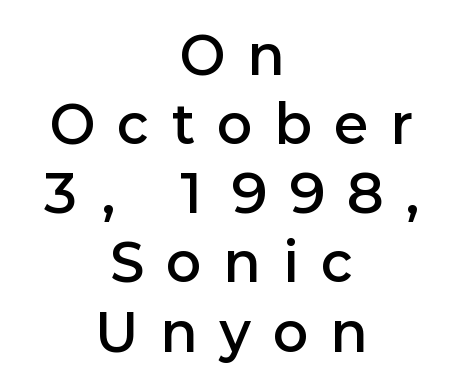
Q: Is the text bold? A: Semi-bold.
Q: Is the text italic (slanted)? A: No, it is upright.
Q: Is the typeface a serif or a sans-serif typeface? A: Sans-serif.
Q: Is the text underlined? A: No.
Q: How is the paragraph aligned? A: Centered.
Q: Is the spacing between letters normal or unusually wide? A: Unusually wide.
Q: Is the spacing between lines tight, normal or loose? A: Normal.
Q: Width (condensed, normal, or wide)? A: Normal.
Q: Stroke contrast? A: Low.
Q: x-height? A: Medium.
Q: Monospaced? A: No.
